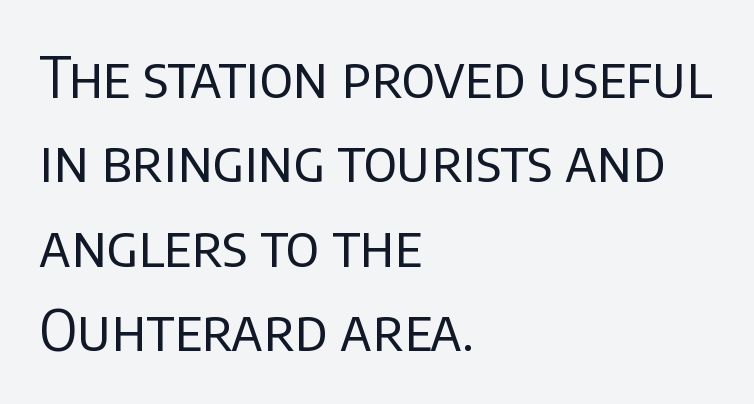
The image shows 57 px regular-weight sans-serif type, upright; set left-aligned, normal line spacing (1.48x), normal letter spacing, not underlined; low stroke contrast and a large x-height.
